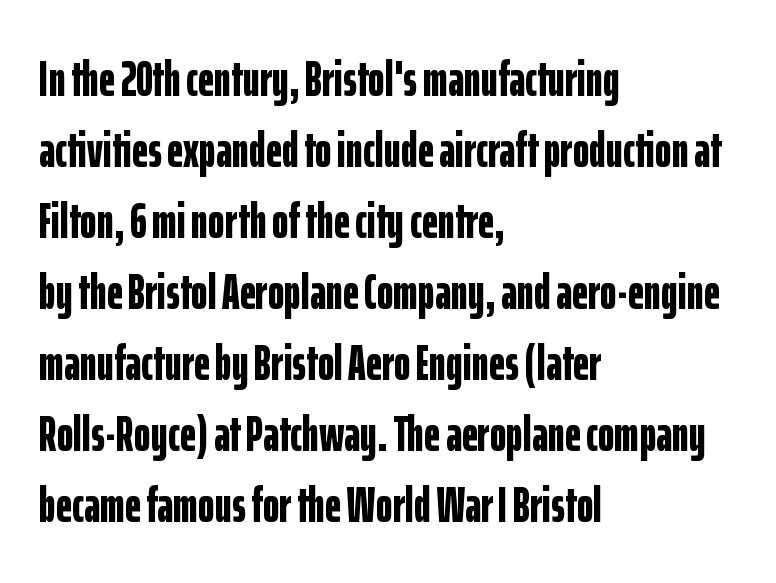
Do the characters align in a grid? No, the font is proportional. Vertically, the passage feels balanced, rows spaced as you'd expect. As a designer I'd log this as weight 700, bold. The typography opts for an upright posture over an oblique one. Nothing sits at the stroke ends, so this counts as sans-serif.
